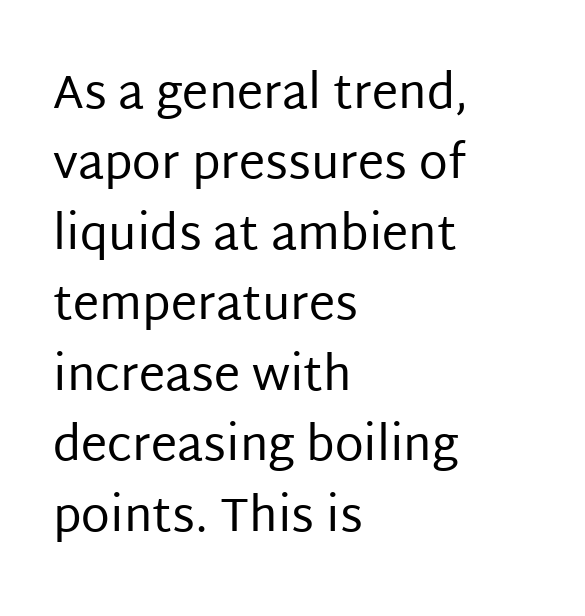
{"serif": "no", "italic": "no", "bold": "no", "weight": "regular", "width": "normal", "stroke_contrast": "low", "x_height": "large", "monospaced": "no", "underline": "no", "align": "left", "line_spacing": "normal", "line_spacing_ratio": 1.5, "letter_spacing": "normal", "letter_spacing_em": 0.0, "glyph_px": 47}
